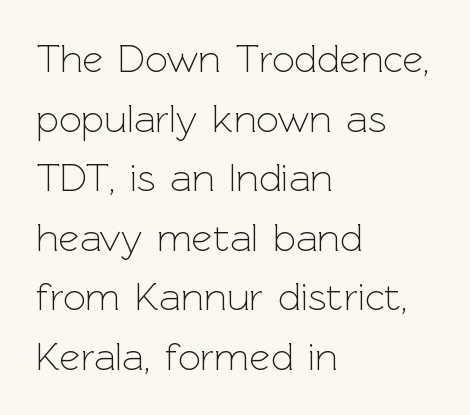
Q: Is the text bold? A: No.
Q: Is the text italic (slanted)? A: No, it is upright.
Q: Is the typeface a serif or a sans-serif typeface? A: Sans-serif.
Q: Is the text underlined? A: No.
Q: How is the paragraph aligned? A: Left-aligned.
Q: Is the spacing between letters normal or unusually wide? A: Normal.
Q: Is the spacing between lines tight, normal or loose? A: Normal.
Q: Width (condensed, normal, or wide)? A: Normal.
Q: x-height? A: Medium.
Q: Monospaced? A: No.
